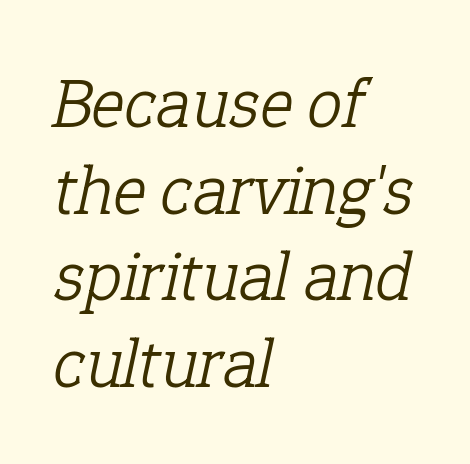
{"serif": "yes", "italic": "yes", "lean": "right", "slant_degrees": 12, "bold": "no", "weight": "light", "width": "normal", "stroke_contrast": "low", "x_height": "medium", "monospaced": "no", "underline": "no", "align": "left", "line_spacing_ratio": 1.22, "letter_spacing": "normal", "letter_spacing_em": 0.0, "glyph_px": 71}
